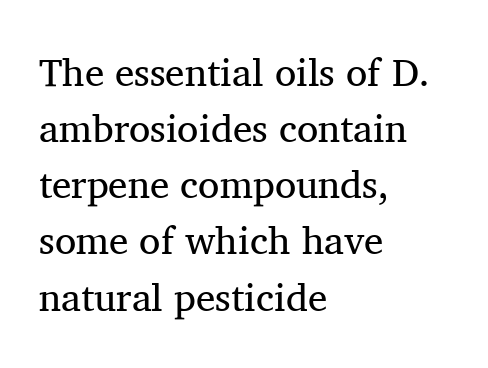
Every stem runs plumb, perpendicular to the baseline. Heft: none added — not bold. Think of a printed novel: that variable character pitch is what you see here. Regarding leading, the lines here are spaced in the standard way. Left-aligned paragraph, ragged on the right.
